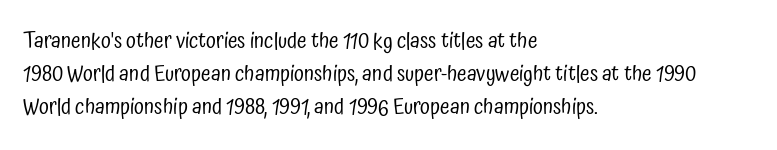
{"italic": "no", "bold": "no", "underline": "no", "align": "left", "line_spacing": "normal", "line_spacing_ratio": 1.51, "letter_spacing": "normal", "letter_spacing_em": 0.0, "glyph_px": 22}
